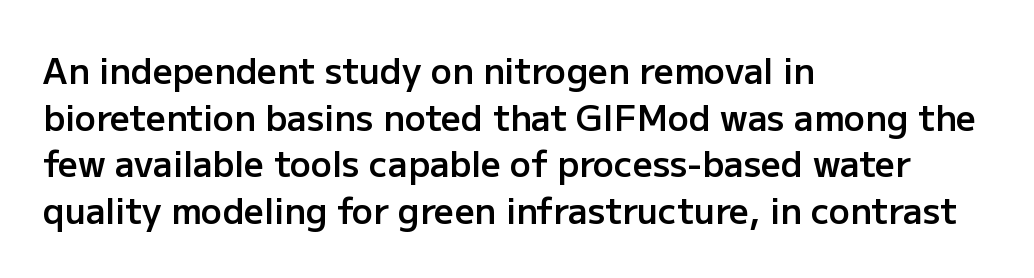
Q: Is the text bold? A: Semi-bold.
Q: Is the text italic (slanted)? A: No, it is upright.
Q: Is the typeface a serif or a sans-serif typeface? A: Sans-serif.
Q: Is the text underlined? A: No.
Q: How is the paragraph aligned? A: Left-aligned.
Q: Is the spacing between letters normal or unusually wide? A: Normal.
Q: Is the spacing between lines tight, normal or loose? A: Normal.
Q: Width (condensed, normal, or wide)? A: Normal.
Q: Stroke contrast? A: Low.
Q: x-height? A: Medium.
Q: Monospaced? A: No.
